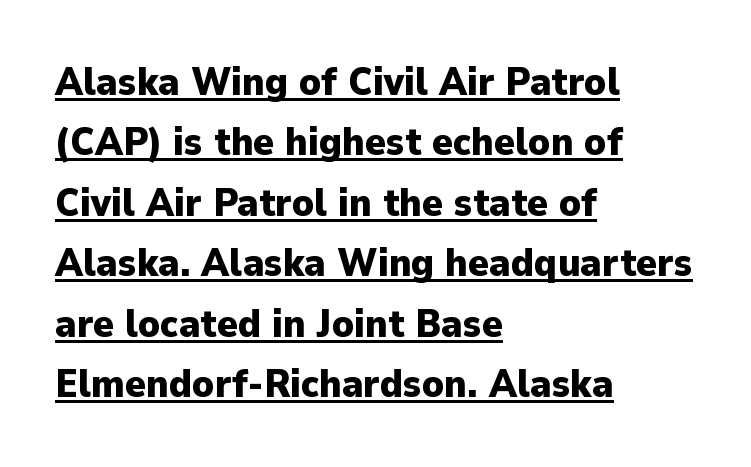
Q: Is the text bold? A: Yes.
Q: Is the text italic (slanted)? A: No, it is upright.
Q: Is the typeface a serif or a sans-serif typeface? A: Sans-serif.
Q: Is the text underlined? A: Yes.
Q: How is the paragraph aligned? A: Left-aligned.
Q: Is the spacing between letters normal or unusually wide? A: Normal.
Q: Is the spacing between lines tight, normal or loose? A: Normal.
Q: Width (condensed, normal, or wide)? A: Normal.
Q: Stroke contrast? A: Low.
Q: x-height? A: Medium.
Q: Monospaced? A: No.
